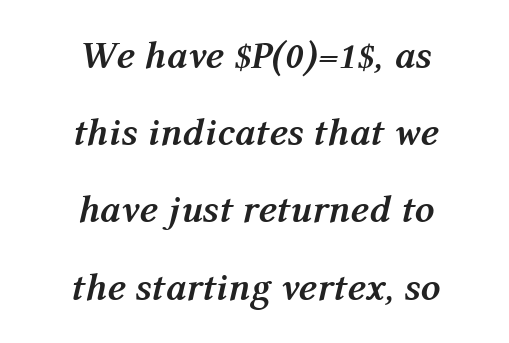
The image shows 39 px semibold type, italic (leaning right); set centered, loose line spacing (1.98x), normal letter spacing, not underlined; medium stroke contrast and a medium x-height.
